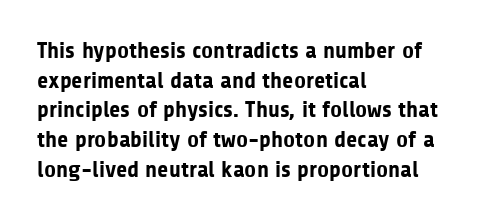
Is there any slant? The stems are plumb. Nothing unusual about the tracking: characters are spaced as the font intends. These words are printed bold, with thick strokes throughout. Evenly set lines give the paragraph a standard silhouette.
